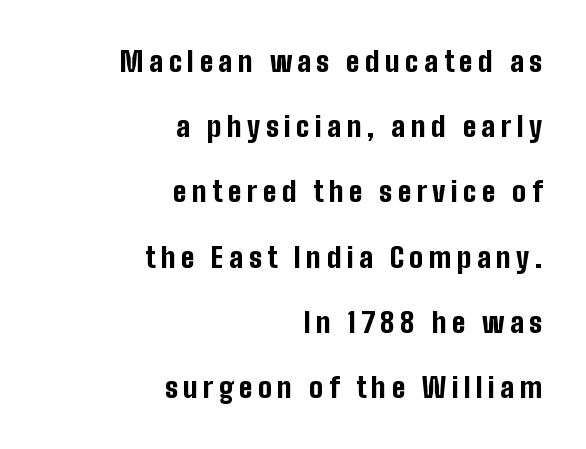
Q: Is the text bold? A: Yes.
Q: Is the text italic (slanted)? A: No, it is upright.
Q: Is the typeface a serif or a sans-serif typeface? A: Sans-serif.
Q: Is the text underlined? A: No.
Q: How is the paragraph aligned? A: Right-aligned.
Q: Is the spacing between lines tight, normal or loose? A: Loose.
Q: Width (condensed, normal, or wide)? A: Condensed.
Q: Stroke contrast? A: Low.
Q: x-height? A: Medium.
Q: Monospaced? A: No.
